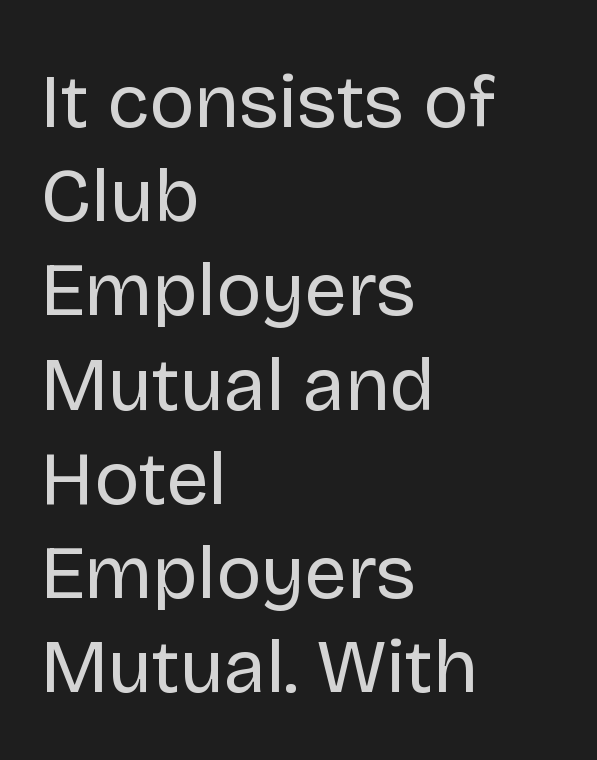
Does the lettering tilt? It doesn't — this is upright. Stems and bowls with no extra thickness — not bold. The zone under the glyphs is completely vacant. The face used here is a sans, in the tradition of grotesques and geometrics.
